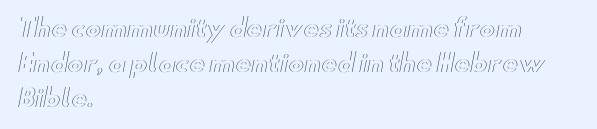
This sample keeps an unexceptional amount of space between lines. These lines keep a tight, regular rhythm from letter to letter. Reading down the block, your eye returns to a fixed left position each line. The string is rendered with underlining switched off.
